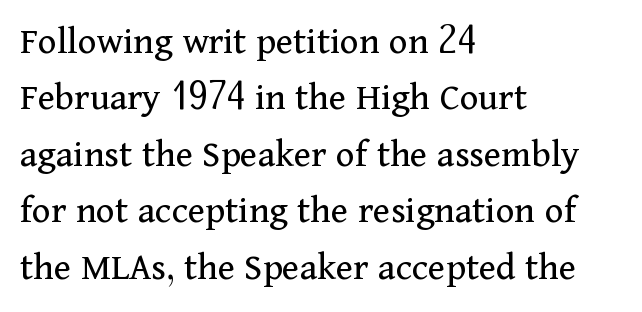
The image shows 40 px regular-weight serif type, upright; set left-aligned, normal line spacing (1.41x), normal letter spacing, not underlined; medium stroke contrast and a medium x-height.
